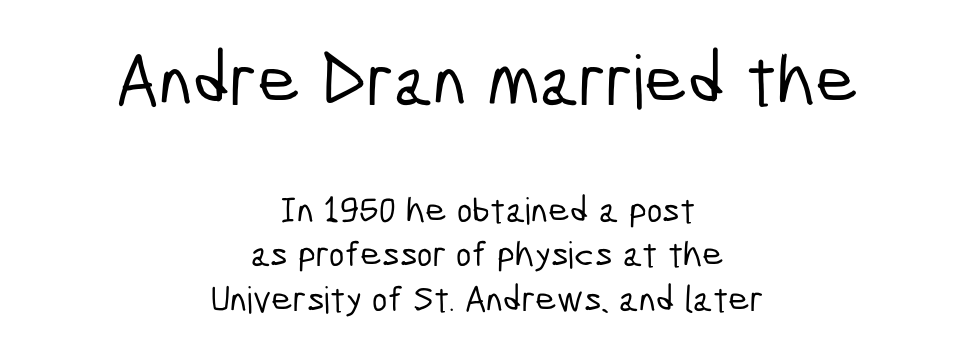
{"serif": "no", "width": "condensed", "stroke_contrast": "low", "x_height": "medium", "monospaced": "no", "underline": "no", "align": "center", "line_spacing_ratio": 1.2, "letter_spacing": "normal", "letter_spacing_em": 0.0, "larger_block": "first", "size_ratio": 2.0, "glyph_px": 74}
